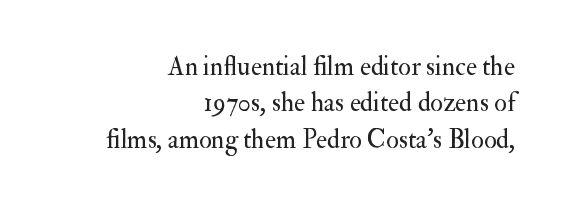
The image shows 26 px text type, upright; set right-aligned, normal line spacing (1.4x), normal letter spacing, not underlined.
